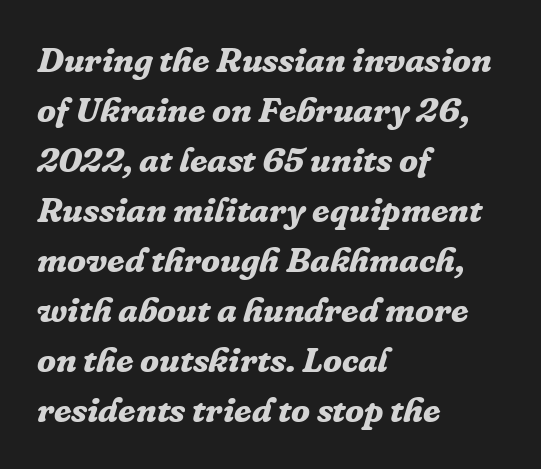
Q: Is the text bold? A: Yes.
Q: Is the text italic (slanted)? A: Yes, it leans right by about 16 degrees.
Q: Is the typeface a serif or a sans-serif typeface? A: Serif.
Q: Is the text underlined? A: No.
Q: How is the paragraph aligned? A: Left-aligned.
Q: Is the spacing between letters normal or unusually wide? A: Normal.
Q: Is the spacing between lines tight, normal or loose? A: Normal.
Q: Width (condensed, normal, or wide)? A: Normal.
Q: Stroke contrast? A: Low.
Q: x-height? A: Medium.
Q: Monospaced? A: No.
